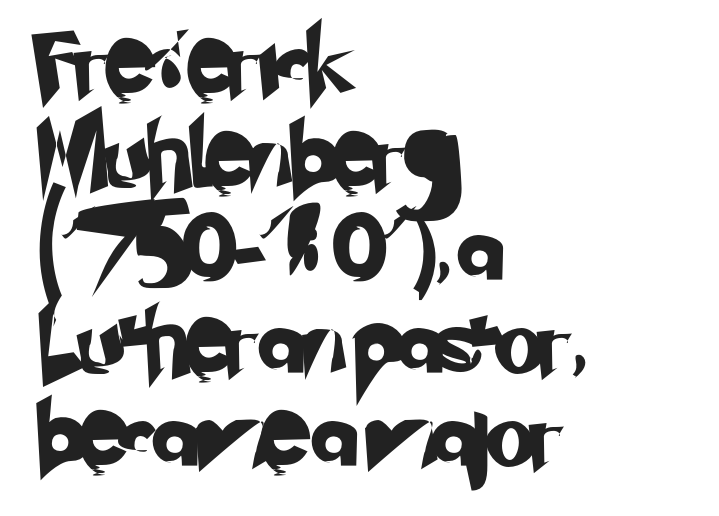
{"serif": "no", "width": "normal", "stroke_contrast": "low", "x_height": "small", "monospaced": "no", "underline": "no", "align": "left", "line_spacing": "normal", "line_spacing_ratio": 1.43, "letter_spacing": "normal", "letter_spacing_em": 0.0, "glyph_px": 65}
